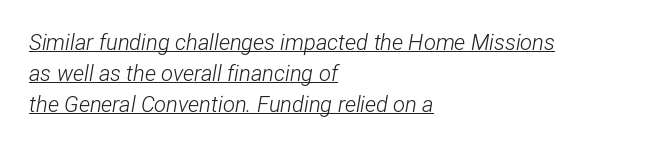
Q: Is the text bold? A: No.
Q: Is the text italic (slanted)? A: Yes, it leans right by about 12 degrees.
Q: Is the text underlined? A: Yes.
Q: How is the paragraph aligned? A: Left-aligned.
Q: Is the spacing between letters normal or unusually wide? A: Normal.
Q: Is the spacing between lines tight, normal or loose? A: Normal.
